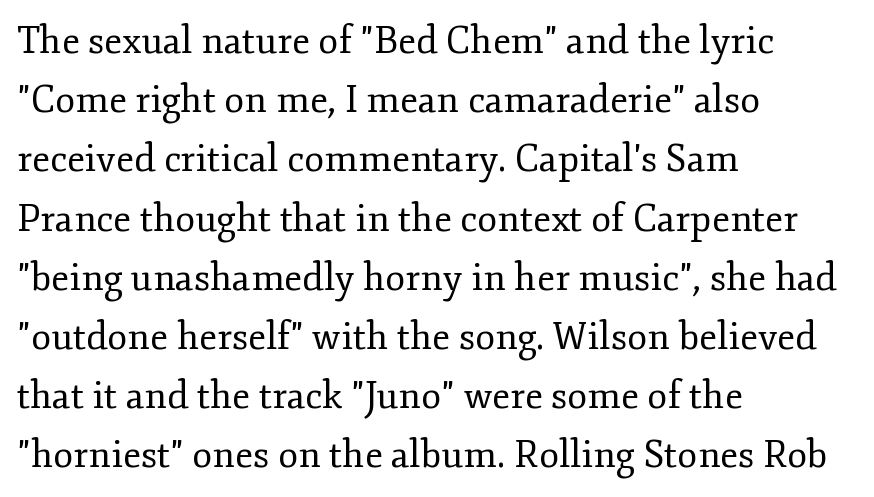
The image shows 37 px regular-weight serif type, upright; set left-aligned, normal line spacing (1.6x), normal letter spacing, not underlined; low stroke contrast and a small x-height.
